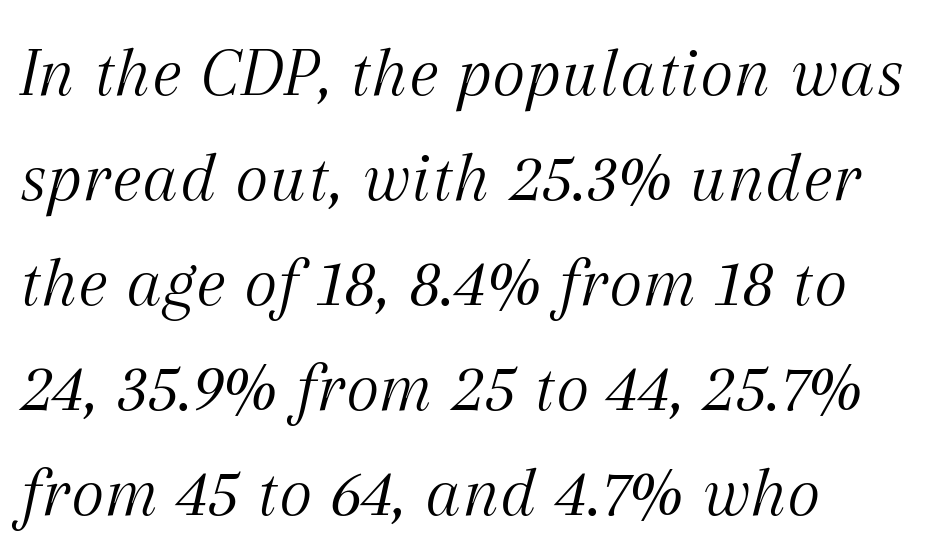
The words here are not underlined. Short note: letters normally spaced. Style check: oblique. Letters have the restrained weight of plain body copy at most.
